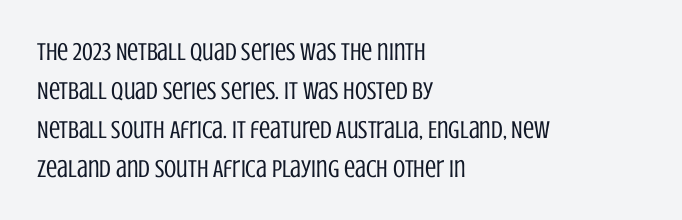
Q: Is the text bold? A: No.
Q: Is the text italic (slanted)? A: No, it is upright.
Q: Is the text underlined? A: No.
Q: How is the paragraph aligned? A: Left-aligned.
Q: Is the spacing between letters normal or unusually wide? A: Normal.
Q: Is the spacing between lines tight, normal or loose? A: Normal.
